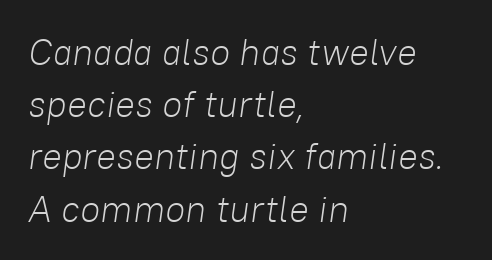
The image shows 37 px light type, italic (leaning right); set left-aligned, normal line spacing (1.41x), normal letter spacing, not underlined; low stroke contrast and a medium x-height.
